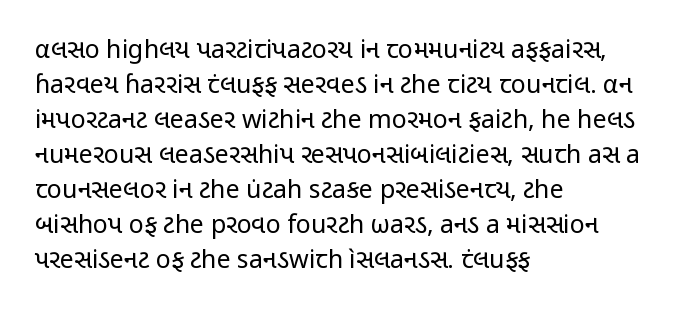
{"italic": "no", "bold": "no", "underline": "no", "align": "left", "line_spacing": "normal", "line_spacing_ratio": 1.4, "letter_spacing": "normal", "letter_spacing_em": 0.0, "glyph_px": 25}
